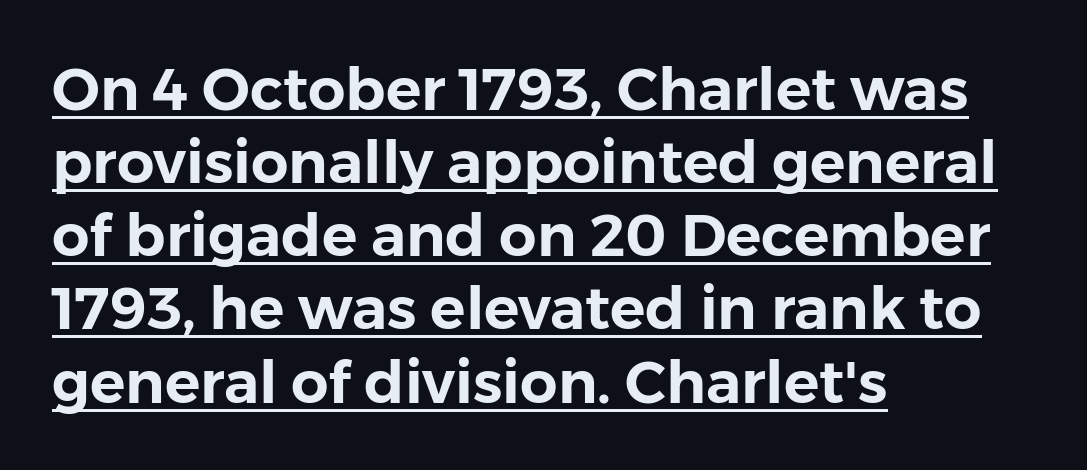
Q: Is the text italic (slanted)? A: No, it is upright.
Q: Is the typeface a serif or a sans-serif typeface? A: Sans-serif.
Q: Is the text underlined? A: Yes.
Q: How is the paragraph aligned? A: Left-aligned.
Q: Is the spacing between letters normal or unusually wide? A: Normal.
Q: Width (condensed, normal, or wide)? A: Normal.
Q: Stroke contrast? A: Low.
Q: x-height? A: Medium.
Q: Monospaced? A: No.
